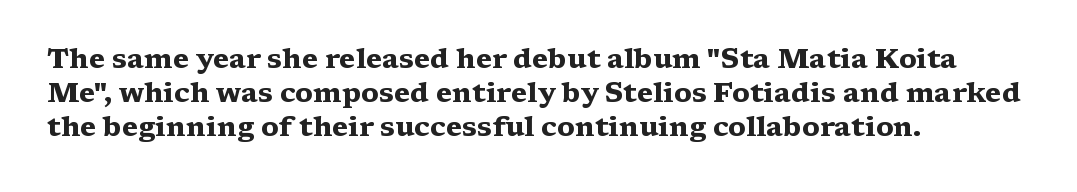
The image shows 28 px heavy, wide serif type, upright; set left-aligned, line spacing 1.22x, normal letter spacing, not underlined; medium stroke contrast and a medium x-height.
